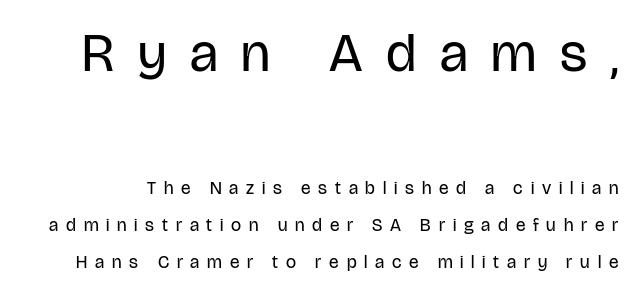
The image shows 55 px regular-weight, condensed sans-serif type, upright; set loose line spacing (2.07x), unusually wide letter spacing (+0.43 em), not underlined; the first (top) block is 3.06x larger; low stroke contrast and a large x-height.
